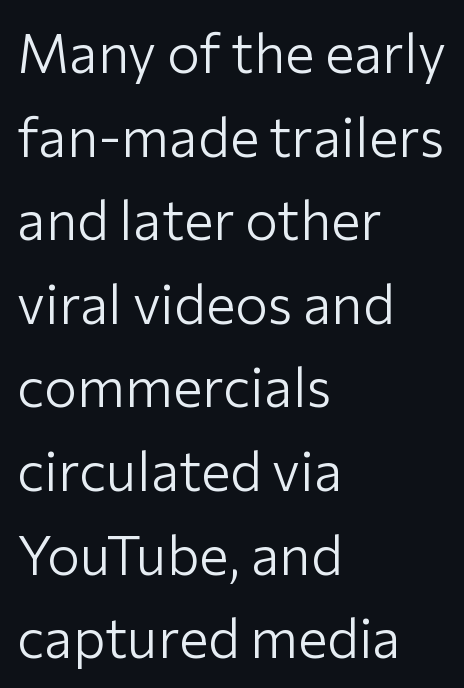
{"serif": "no", "italic": "no", "bold": "no", "weight": "light", "width": "normal", "stroke_contrast": "low", "x_height": "medium", "monospaced": "no", "underline": "no", "align": "left", "line_spacing": "normal", "line_spacing_ratio": 1.52, "letter_spacing": "normal", "letter_spacing_em": 0.0, "glyph_px": 55}
